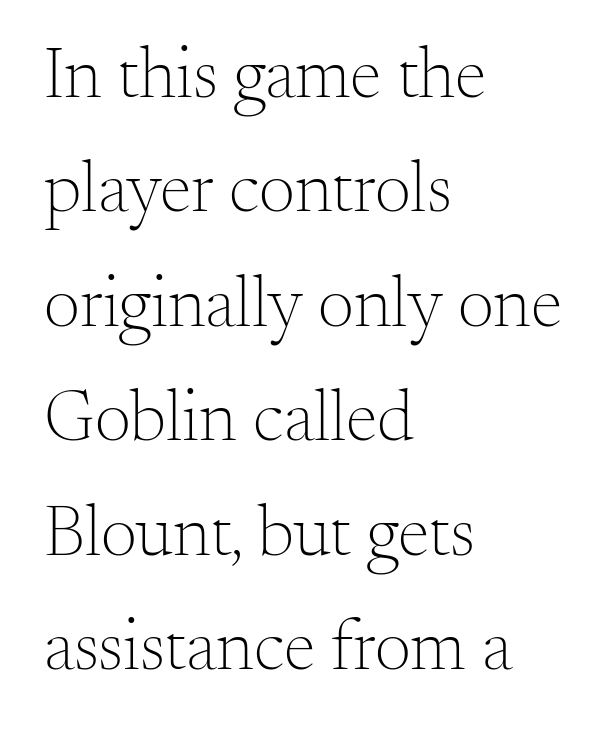
Q: Is the text bold? A: No.
Q: Is the text italic (slanted)? A: No, it is upright.
Q: Is the typeface a serif or a sans-serif typeface? A: Serif.
Q: Is the text underlined? A: No.
Q: How is the paragraph aligned? A: Left-aligned.
Q: Is the spacing between letters normal or unusually wide? A: Normal.
Q: Is the spacing between lines tight, normal or loose? A: Normal.
Q: Width (condensed, normal, or wide)? A: Normal.
Q: Stroke contrast? A: Medium.
Q: x-height? A: Small.
Q: Monospaced? A: No.
